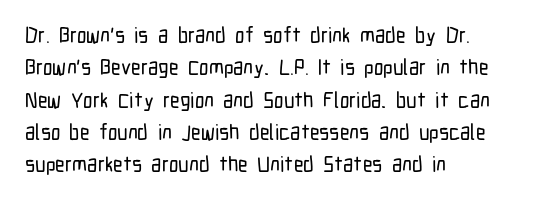
{"italic": "no", "underline": "no", "align": "left", "line_spacing": "normal", "line_spacing_ratio": 1.54, "letter_spacing": "normal", "letter_spacing_em": 0.0, "glyph_px": 21}
